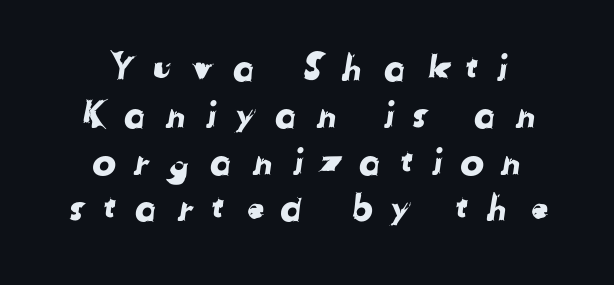
The image shows 36 px sans-serif type; set normal line spacing (1.3x), unusually wide letter spacing (+0.46 em), not underlined; low stroke contrast and a medium x-height.
